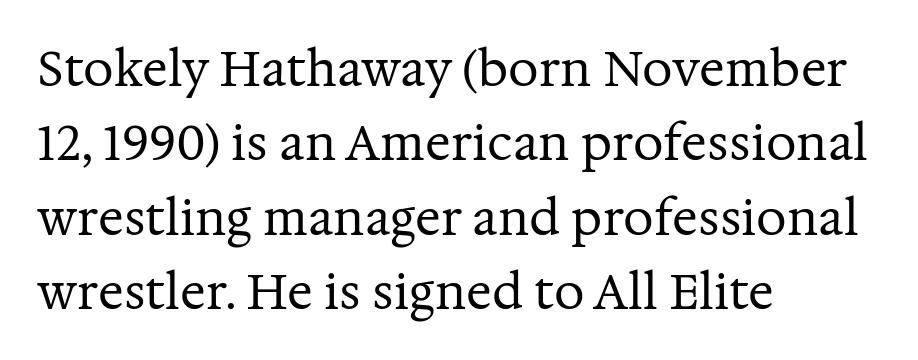
The image shows 48 px regular-weight serif type, upright; set left-aligned, normal line spacing (1.55x), normal letter spacing, not underlined; medium stroke contrast and a medium x-height.
